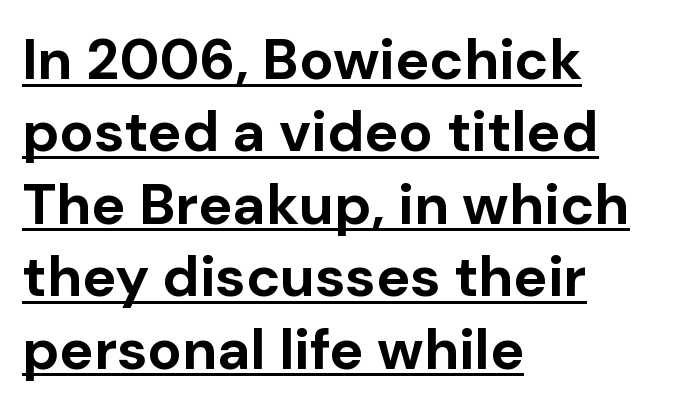
{"serif": "no", "italic": "no", "bold": "yes", "weight": "bold", "width": "normal", "stroke_contrast": "low", "x_height": "medium", "monospaced": "no", "underline": "yes", "align": "left", "line_spacing": "normal", "line_spacing_ratio": 1.27, "letter_spacing": "normal", "letter_spacing_em": 0.0, "glyph_px": 57}
